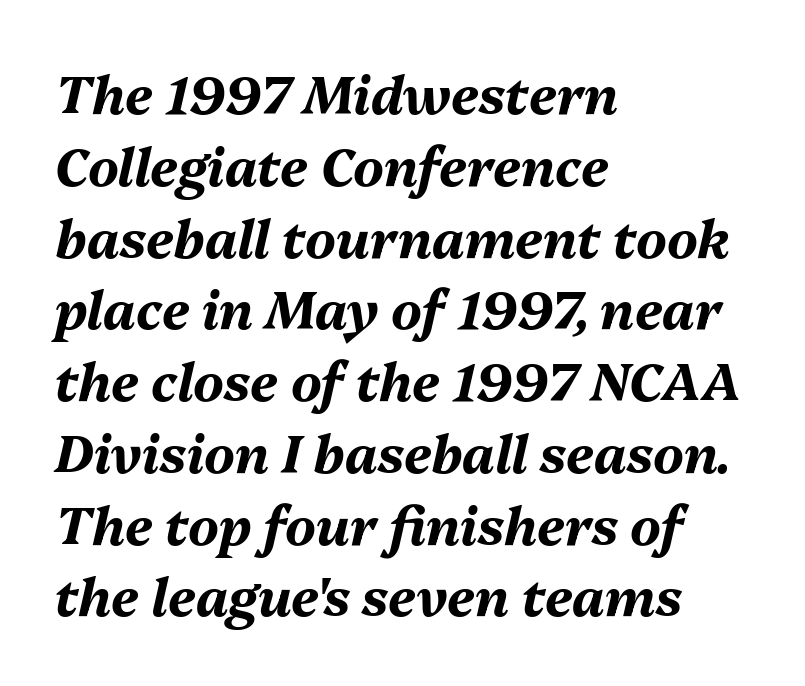
{"italic": "yes", "lean": "right", "slant_degrees": 13, "bold": "yes", "weight": "bold", "width": "normal", "stroke_contrast": "medium", "x_height": "medium", "monospaced": "no", "underline": "no", "align": "left", "line_spacing": "normal", "line_spacing_ratio": 1.38, "letter_spacing": "normal", "letter_spacing_em": 0.0, "glyph_px": 52}
